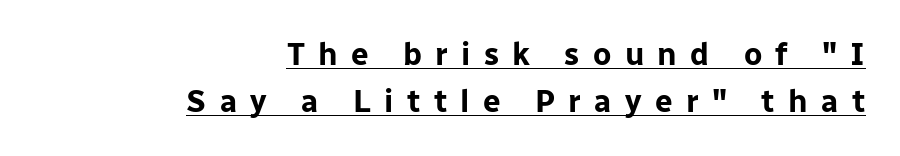
The image shows 31 px bold sans-serif type, upright; set right-aligned, normal line spacing (1.53x), unusually wide letter spacing (+0.43 em), underlined; low stroke contrast and a medium x-height.
